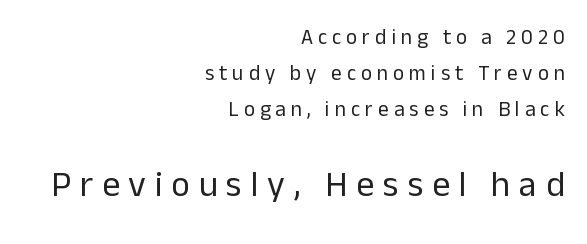
Is the lower block the larger one? Yes — the lower block carries the bigger type. Is this a fixed-width face? No — the glyphs have proportional, varying widths. The space beneath each line is pristine and unruled. Honestly, the letter spacing is so wide it's the main thing you notice.
